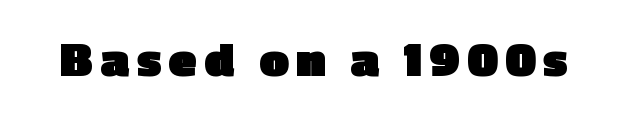
The image shows 51 px heavy sans-serif type, upright; set not underlined; a medium x-height.
